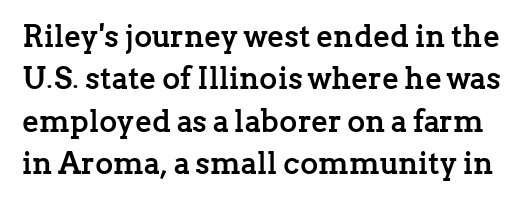
The image shows 31 px semibold serif type, upright; set normal line spacing (1.37x), normal letter spacing, not underlined; low stroke contrast and a medium x-height.
